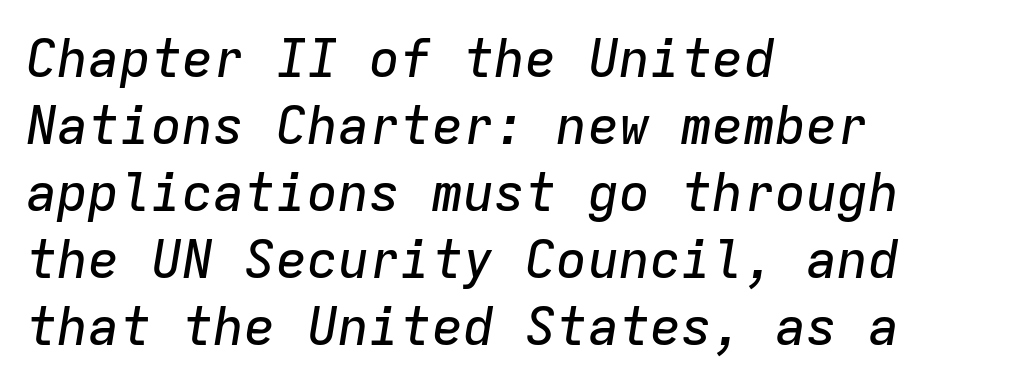
{"italic": "yes", "lean": "right", "slant_degrees": 9, "width": "normal", "stroke_contrast": "low", "x_height": "medium", "monospaced": "yes", "underline": "no", "align": "left", "line_spacing": "normal", "line_spacing_ratio": 1.29, "letter_spacing": "normal", "letter_spacing_em": 0.0, "glyph_px": 52}
